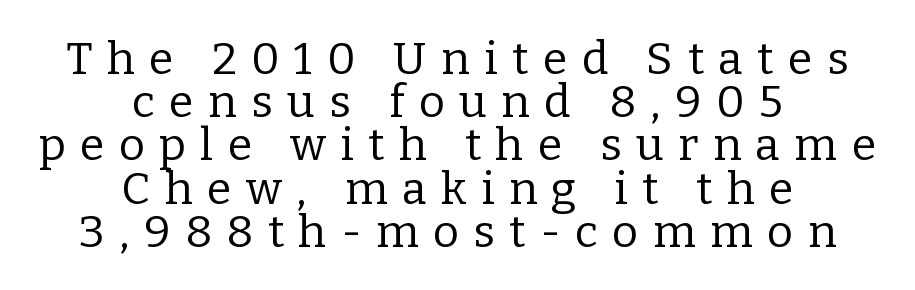
The image shows 45 px regular-weight serif type, upright; set centered, tight line spacing (0.96x), unusually wide letter spacing (+0.32 em), not underlined; low stroke contrast and a medium x-height.
